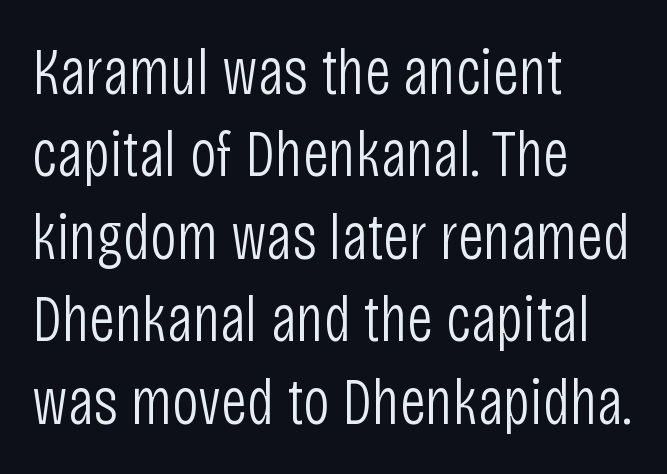
Q: Is the text bold? A: No.
Q: Is the text italic (slanted)? A: No, it is upright.
Q: Is the typeface a serif or a sans-serif typeface? A: Sans-serif.
Q: Is the text underlined? A: No.
Q: How is the paragraph aligned? A: Left-aligned.
Q: Is the spacing between letters normal or unusually wide? A: Normal.
Q: Is the spacing between lines tight, normal or loose? A: Normal.
Q: Width (condensed, normal, or wide)? A: Condensed.
Q: Stroke contrast? A: Low.
Q: x-height? A: Large.
Q: Monospaced? A: No.
